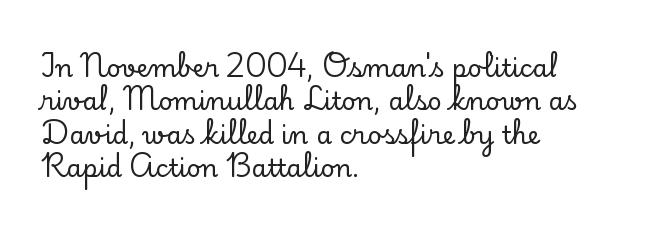
Students, observe: this is what conventionally led text looks like. Observe the ordinary spacing: letters are neighbours, not strangers. Designer's note — italics off, roman on. The specimen omits any rule beneath the text block's lines.
